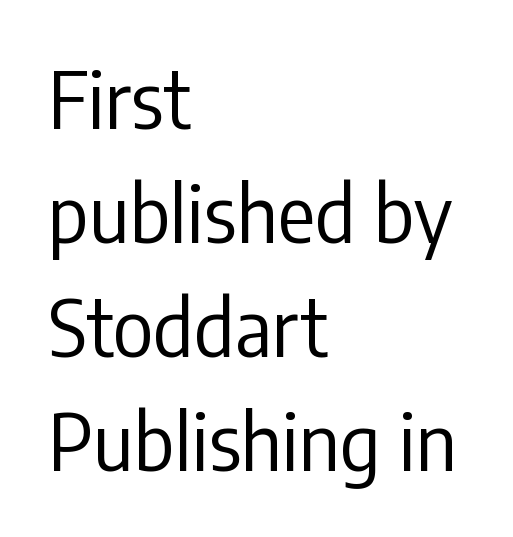
{"serif": "no", "italic": "no", "bold": "no", "weight": "regular", "width": "condensed", "stroke_contrast": "low", "x_height": "medium", "monospaced": "no", "underline": "no", "align": "left", "line_spacing": "normal", "line_spacing_ratio": 1.46, "letter_spacing": "normal", "letter_spacing_em": 0.0, "glyph_px": 78}
